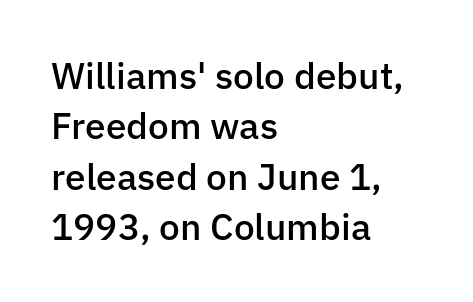
If you drew a ruler down the left edge, every line would touch it. Stems and bowls a touch heavier than normal — semibold. If you drew a line through each stem, it would be perfectly vertical. The letterforms sit shoulder to shoulder at normal distance. Normally led — the rows are evenly, conventionally spaced. The typeface chosen for these lines omits serifs.
